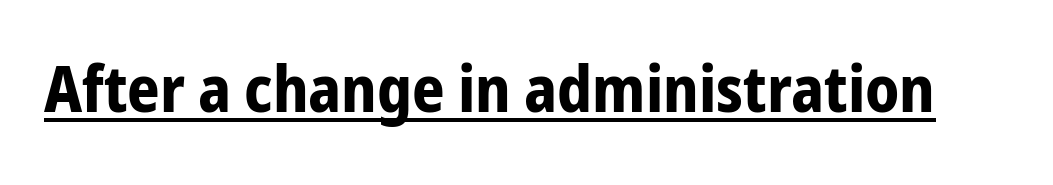
{"serif": "no", "italic": "no", "bold": "yes", "weight": "bold", "width": "condensed", "stroke_contrast": "low", "x_height": "medium", "monospaced": "no", "underline": "yes", "letter_spacing": "normal", "letter_spacing_em": 0.0, "glyph_px": 64}
